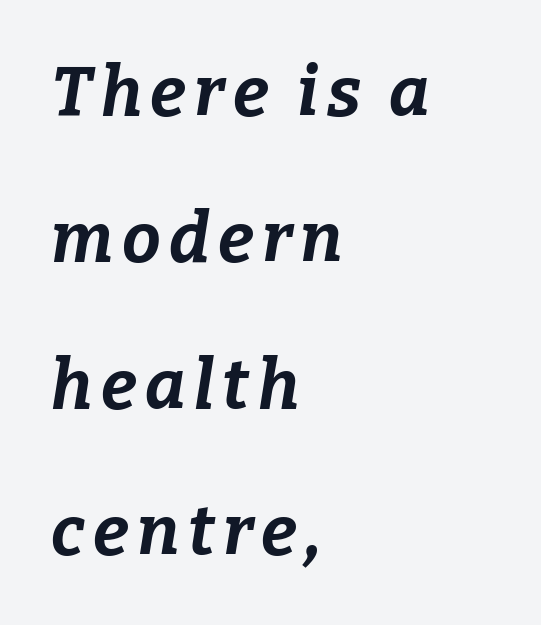
{"italic": "yes", "lean": "right", "slant_degrees": 9, "bold": "yes", "weight": "bold", "width": "normal", "stroke_contrast": "low", "x_height": "medium", "monospaced": "no", "underline": "no", "align": "left", "line_spacing": "loose", "line_spacing_ratio": 2.12, "glyph_px": 69}
